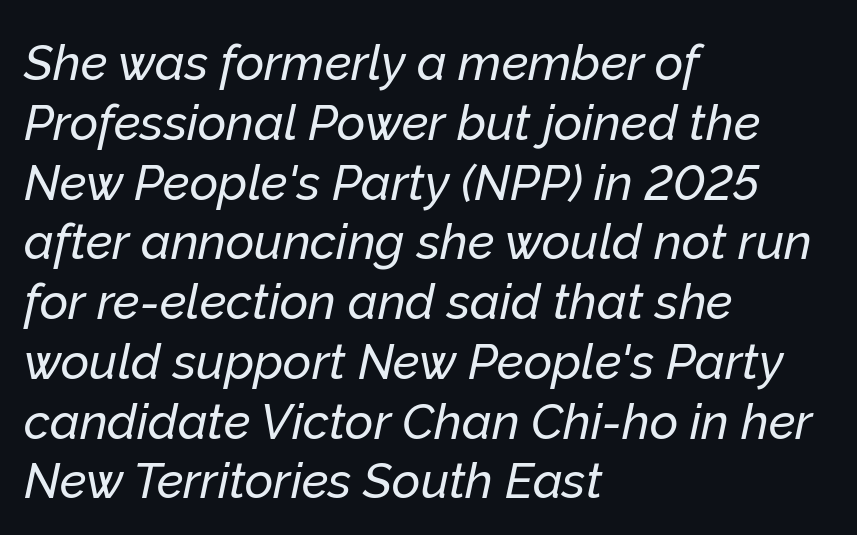
The image shows 49 px text type, italic (leaning right); set left-aligned, line spacing 1.22x, normal letter spacing, not underlined; low stroke contrast and a medium x-height.
